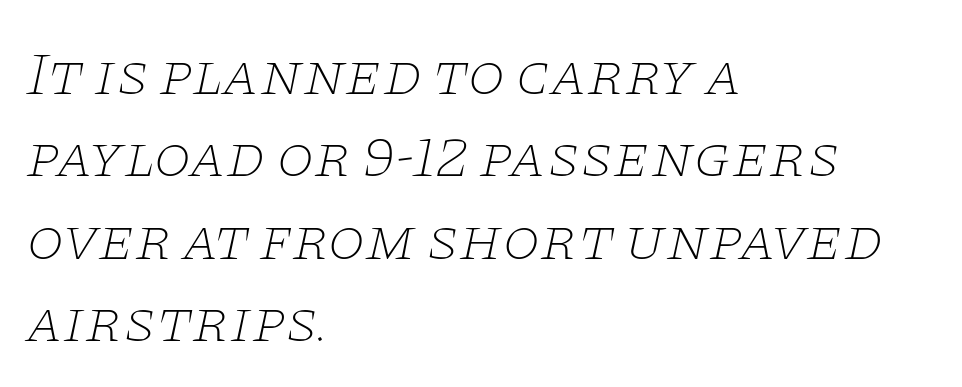
Slanted lettering throughout. Honestly, there is no underline to notice here at all. Unbolded letterforms with no extra heft. Is the letter spacing exaggerated? No — it looks like the ordinary default. Little horizontal feet cap the strokes, marking this as serif type.
